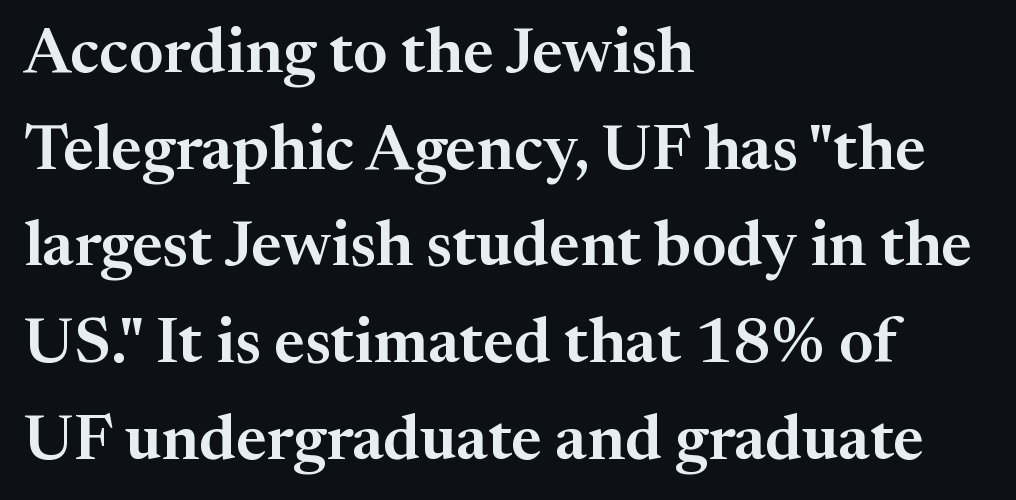
{"serif": "yes", "italic": "no", "width": "normal", "stroke_contrast": "medium", "x_height": "medium", "monospaced": "no", "underline": "no", "align": "left", "line_spacing": "normal", "line_spacing_ratio": 1.51, "letter_spacing": "normal", "letter_spacing_em": 0.0, "glyph_px": 64}
